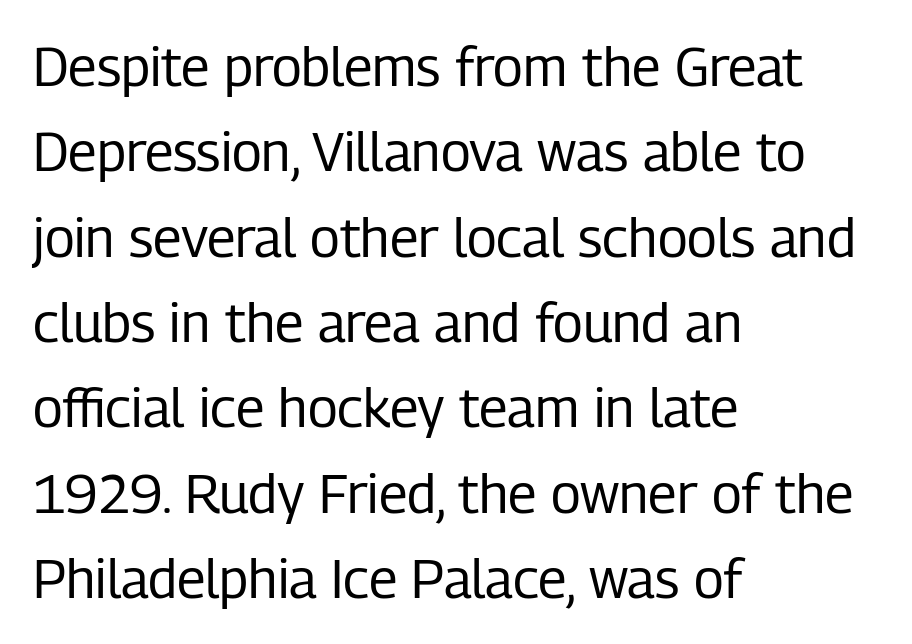
{"serif": "no", "italic": "no", "bold": "no", "weight": "regular", "width": "condensed", "stroke_contrast": "low", "x_height": "medium", "monospaced": "no", "underline": "no", "align": "left", "line_spacing": "normal", "line_spacing_ratio": 1.58, "letter_spacing": "normal", "letter_spacing_em": 0.0, "glyph_px": 54}
